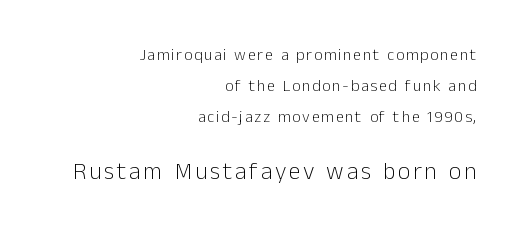
A student would call this right alignment; a typographer would say flush right, rag left. Style check: upright. Typesetter's note — lower block bumped up in size, upper block left smaller. Baseline-to-baseline distance is far greater than the letter height.
